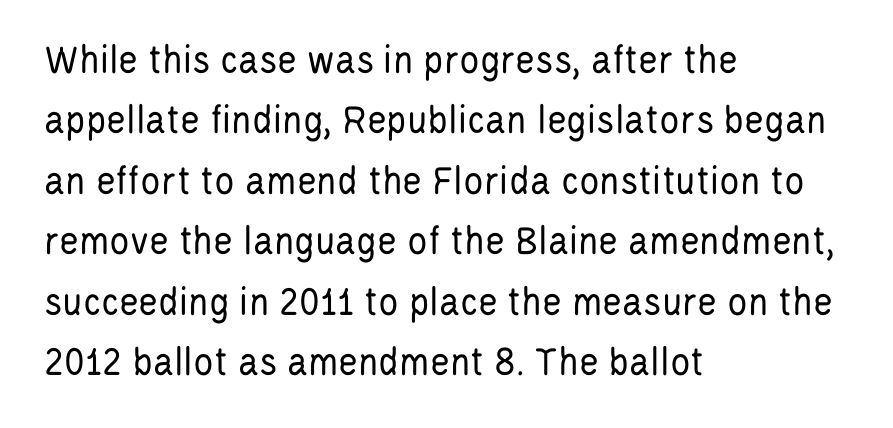
Q: Is the text bold? A: No.
Q: Is the text italic (slanted)? A: No, it is upright.
Q: Is the typeface a serif or a sans-serif typeface? A: Sans-serif.
Q: Is the text underlined? A: No.
Q: How is the paragraph aligned? A: Left-aligned.
Q: Is the spacing between letters normal or unusually wide? A: Normal.
Q: Is the spacing between lines tight, normal or loose? A: Normal.
Q: Width (condensed, normal, or wide)? A: Condensed.
Q: Stroke contrast? A: Low.
Q: x-height? A: Large.
Q: Monospaced? A: No.
